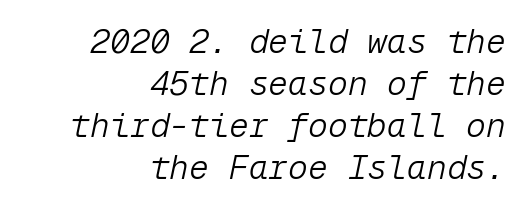
{"italic": "yes", "lean": "right", "slant_degrees": 12, "bold": "no", "weight": "light", "width": "normal", "stroke_contrast": "low", "x_height": "medium", "monospaced": "yes", "underline": "no", "align": "right", "line_spacing": "normal", "line_spacing_ratio": 1.27, "letter_spacing": "normal", "letter_spacing_em": 0.0, "glyph_px": 33}
